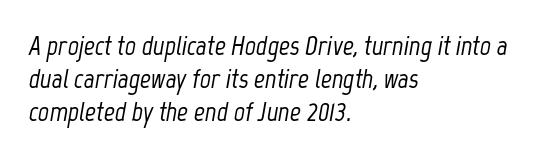
Quick note: italic. Each row of text sits above clean, open space. Standard letterfit; no display-style spreading of the glyphs. The text block is weighted toward the left margin, trailing off unevenly rightward.
